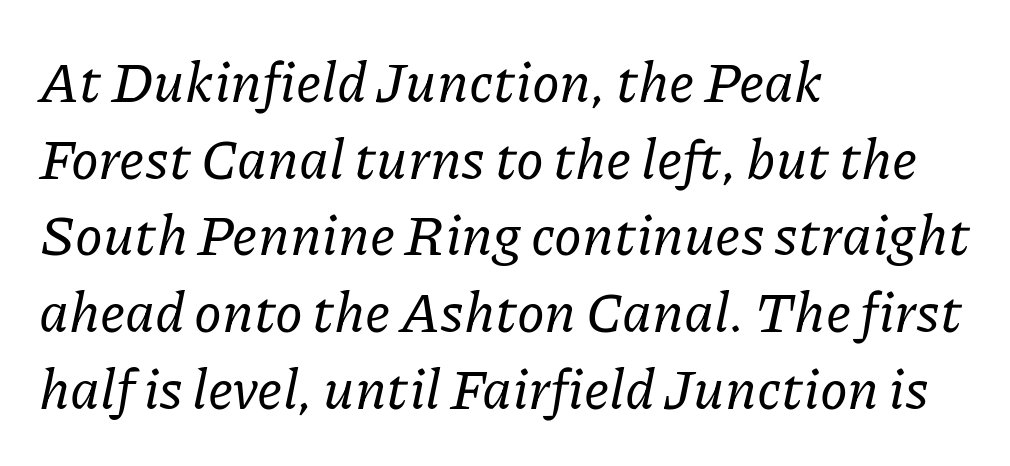
The image shows 56 px serif type, italic (leaning right); set left-aligned, normal line spacing (1.37x), normal letter spacing, not underlined; low stroke contrast and a medium x-height.
